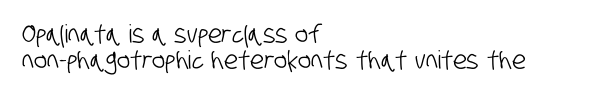
{"underline": "no", "align": "left", "line_spacing": "tight", "line_spacing_ratio": 1.03, "letter_spacing": "normal", "letter_spacing_em": 0.0, "glyph_px": 25}
